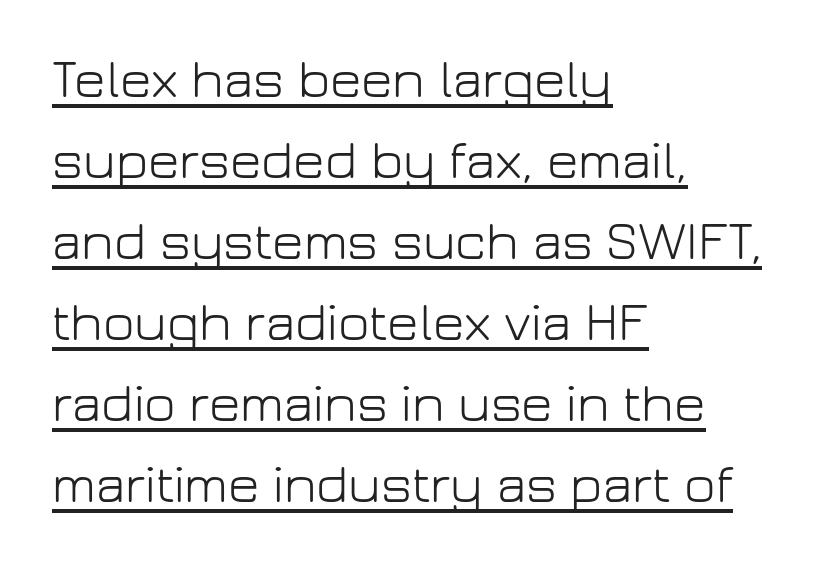
Q: Is the text bold? A: No.
Q: Is the text italic (slanted)? A: No, it is upright.
Q: Is the typeface a serif or a sans-serif typeface? A: Sans-serif.
Q: Is the text underlined? A: Yes.
Q: How is the paragraph aligned? A: Left-aligned.
Q: Is the spacing between letters normal or unusually wide? A: Normal.
Q: Is the spacing between lines tight, normal or loose? A: Normal.
Q: Width (condensed, normal, or wide)? A: Normal.
Q: Stroke contrast? A: Low.
Q: x-height? A: Medium.
Q: Monospaced? A: No.
